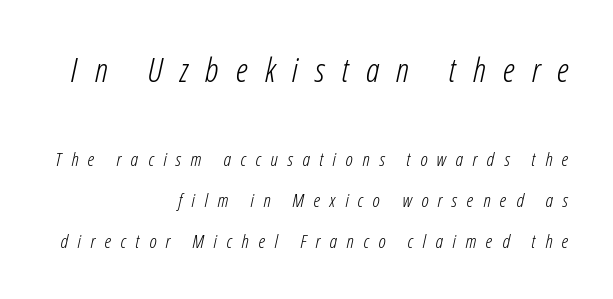
The image shows 34 px light, condensed type, italic (leaning right); set right-aligned, loose line spacing (2.15x), unusually wide letter spacing (+0.5 em), not underlined; the first (top) block is 1.79x larger; low stroke contrast and a medium x-height.
